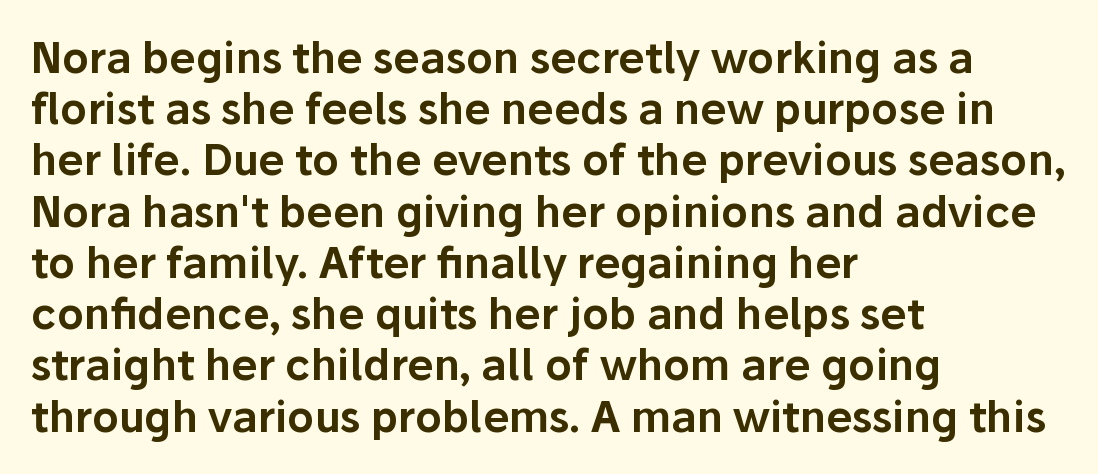
The letters advance in unequal steps, a hallmark of proportional type. Letter spacing: default. A clean baseline with only descenders dipping below it. Ordinary non-slanted type is in use. Horizontal alignment here is leftward, the default for most running prose. The face used here is a sans, in the tradition of grotesques and geometrics.
